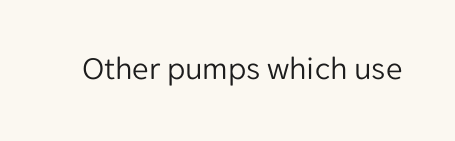
{"serif": "no", "italic": "no", "bold": "no", "weight": "light", "width": "normal", "stroke_contrast": "low", "x_height": "medium", "monospaced": "no", "underline": "no", "letter_spacing": "normal", "letter_spacing_em": 0.0, "glyph_px": 33}
